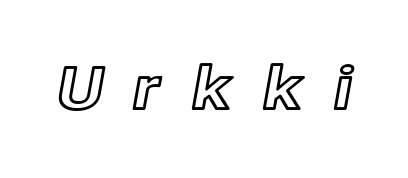
The image shows 59 px text type; set unusually wide letter spacing (+0.5 em), not underlined; a medium x-height.
